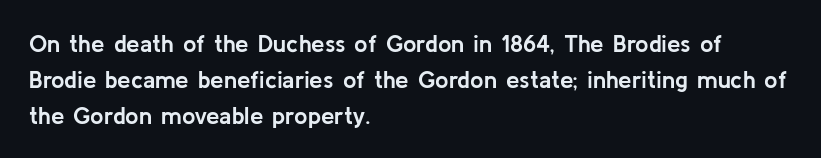
{"italic": "no", "bold": "yes", "underline": "no", "align": "left", "line_spacing": "normal", "line_spacing_ratio": 1.49, "letter_spacing": "normal", "letter_spacing_em": 0.0, "glyph_px": 24}
